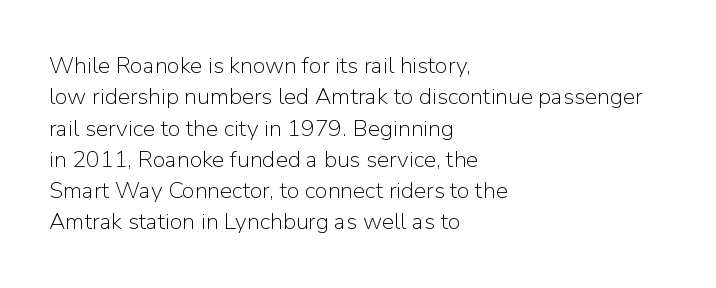
The image shows 23 px text type, upright; set left-aligned, normal line spacing (1.36x), normal letter spacing, not underlined.
